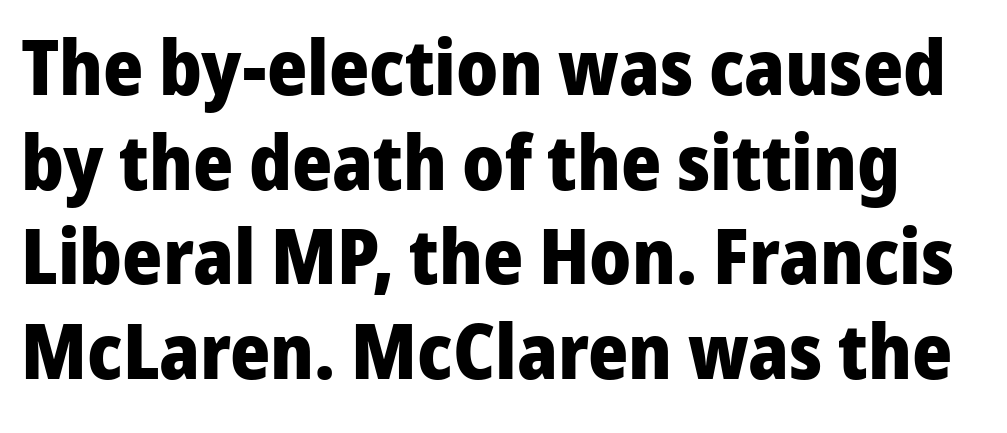
The image shows 77 px heavy sans-serif type, upright; set line spacing 1.23x, normal letter spacing, not underlined; low stroke contrast and a medium x-height.
